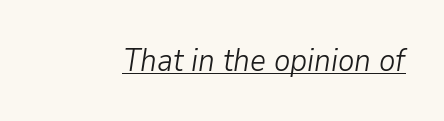
Q: Is the text bold? A: No.
Q: Is the text italic (slanted)? A: Yes, it leans right by about 9 degrees.
Q: Is the text underlined? A: Yes.
Q: Is the spacing between letters normal or unusually wide? A: Normal.
Q: Width (condensed, normal, or wide)? A: Normal.
Q: Stroke contrast? A: Low.
Q: x-height? A: Medium.
Q: Monospaced? A: No.
